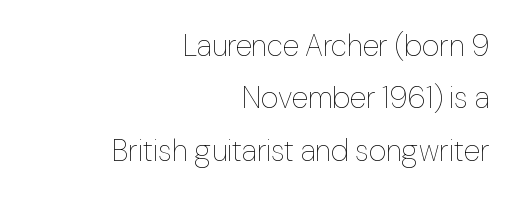
The image shows 30 px thin type, upright; set right-aligned, line spacing 1.75x, normal letter spacing, not underlined; low stroke contrast and a medium x-height.
